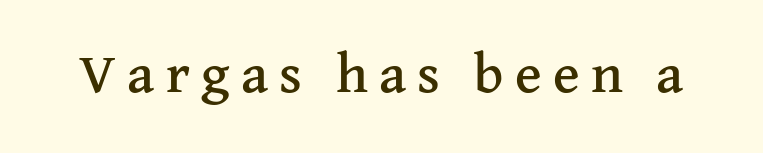
Q: Is the text italic (slanted)? A: No, it is upright.
Q: Is the typeface a serif or a sans-serif typeface? A: Serif.
Q: Is the text underlined? A: No.
Q: Is the spacing between letters normal or unusually wide? A: Unusually wide.
Q: Width (condensed, normal, or wide)? A: Normal.
Q: Stroke contrast? A: Medium.
Q: x-height? A: Medium.
Q: Monospaced? A: No.
